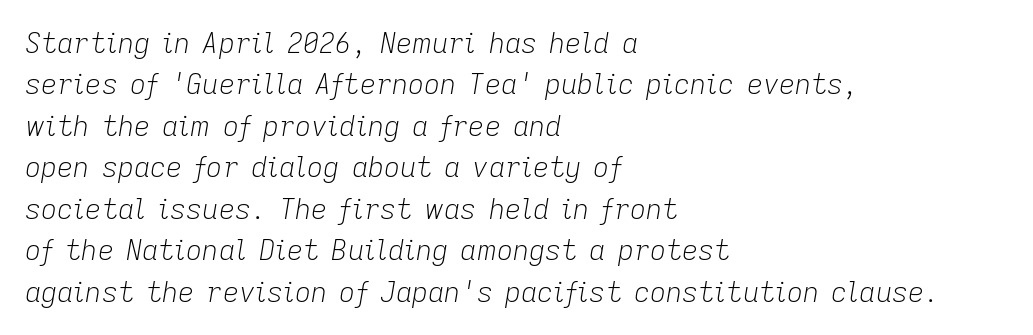
The image shows 28 px light type, italic (leaning right); set left-aligned, normal line spacing (1.48x), normal letter spacing, not underlined; low stroke contrast and a medium x-height.
